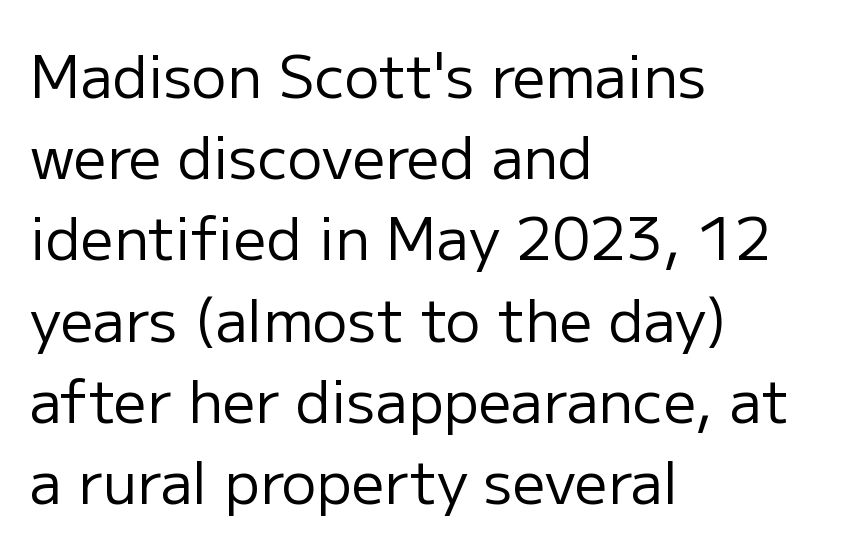
The image shows 58 px regular-weight sans-serif type, upright; set left-aligned, normal line spacing (1.4x), normal letter spacing, not underlined; low stroke contrast and a medium x-height.
